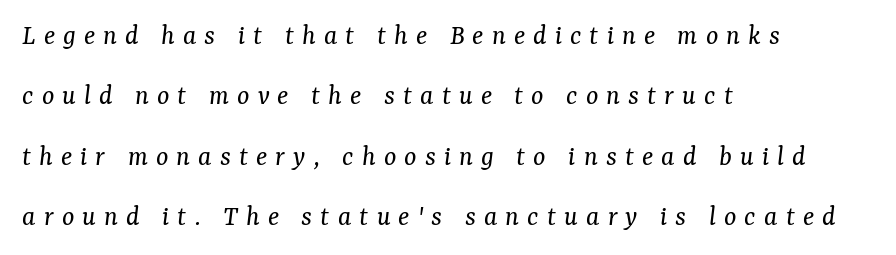
Q: Is the text bold? A: No.
Q: Is the text italic (slanted)? A: Yes, it leans right by about 7 degrees.
Q: Is the typeface a serif or a sans-serif typeface? A: Serif.
Q: Is the text underlined? A: No.
Q: How is the paragraph aligned? A: Left-aligned.
Q: Is the spacing between letters normal or unusually wide? A: Unusually wide.
Q: Is the spacing between lines tight, normal or loose? A: Loose.
Q: Width (condensed, normal, or wide)? A: Normal.
Q: Stroke contrast? A: Medium.
Q: x-height? A: Medium.
Q: Monospaced? A: No.
